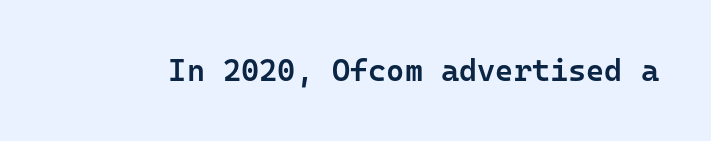
Type style note: lacks serifs. Each glyph is drawn with semibold strokes, heavier than normal yet not fully bold. The type is set solid horizontally, with unmodified tracking. Vertical strokes here are truly vertical.
